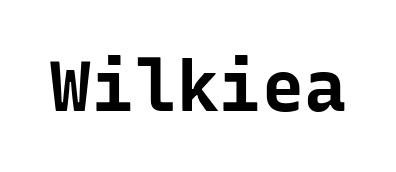
Q: Is the text bold? A: Yes.
Q: Is the text italic (slanted)? A: No, it is upright.
Q: Is the typeface a serif or a sans-serif typeface? A: Sans-serif.
Q: Is the text underlined? A: No.
Q: Is the spacing between letters normal or unusually wide? A: Normal.
Q: Width (condensed, normal, or wide)? A: Normal.
Q: Stroke contrast? A: Low.
Q: x-height? A: Medium.
Q: Monospaced? A: Yes.
